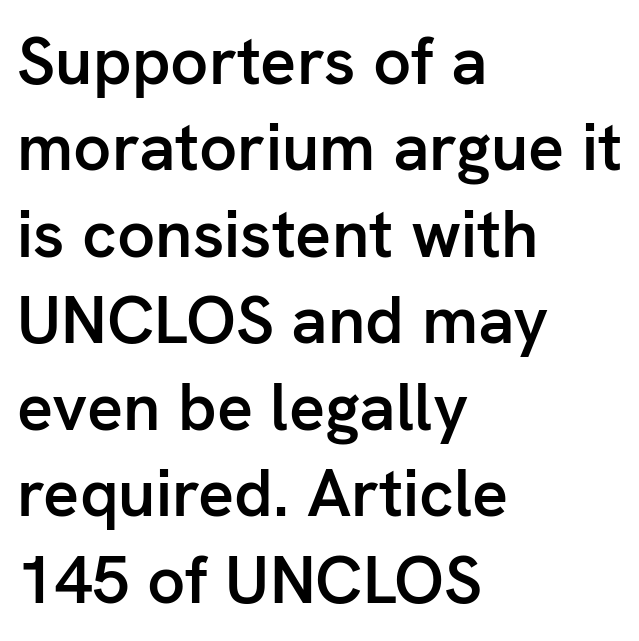
The image shows 67 px semibold sans-serif type, upright; set left-aligned, normal line spacing (1.29x), normal letter spacing, not underlined; low stroke contrast and a medium x-height.
